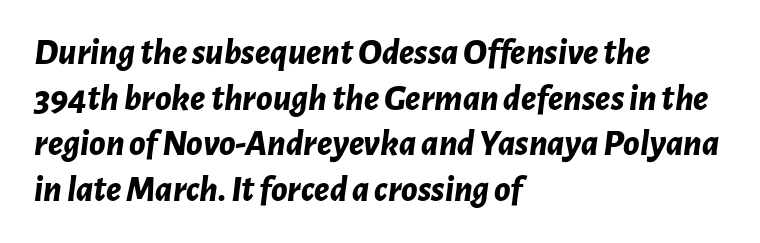
The image shows 37 px bold type, italic (leaning right); set left-aligned, line spacing 1.23x, normal letter spacing, not underlined; low stroke contrast and a medium x-height.
